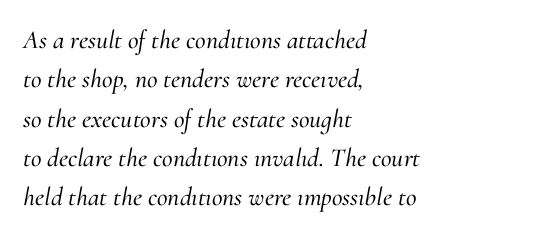
{"italic": "yes", "lean": "right", "slant_degrees": 10, "underline": "no", "align": "left", "line_spacing": "normal", "line_spacing_ratio": 1.51, "letter_spacing": "normal", "letter_spacing_em": 0.0, "glyph_px": 26}
